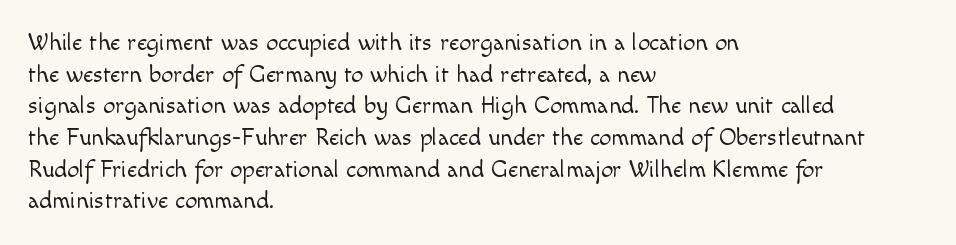
{"italic": "no", "bold": "no", "underline": "no", "align": "left", "line_spacing": "normal", "line_spacing_ratio": 1.32, "letter_spacing": "normal", "letter_spacing_em": 0.0, "glyph_px": 24}
